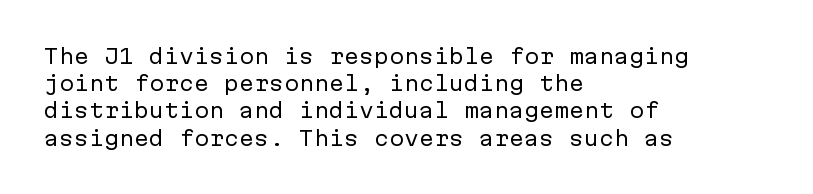
Q: Is the text bold? A: No.
Q: Is the text italic (slanted)? A: No, it is upright.
Q: Is the text underlined? A: No.
Q: How is the paragraph aligned? A: Left-aligned.
Q: Is the spacing between letters normal or unusually wide? A: Normal.
Q: Is the spacing between lines tight, normal or loose? A: Normal.
